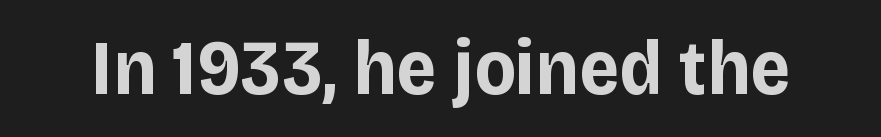
The specimen omits any rule beneath the text block's lines. If you drew a line through each stem, it would be perfectly vertical. These lines keep a tight, regular rhythm from letter to letter. The rendering uses natural spacing where letterforms have individual widths. The rendering shows plain stroke endings on the letterforms — a sans-serif design. Each glyph is drawn with heavy, bold strokes.
